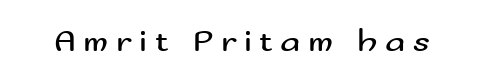
{"serif": "no", "italic": "no", "bold": "no", "weight": "regular", "width": "wide", "stroke_contrast": "medium", "x_height": "small", "monospaced": "no", "underline": "no", "letter_spacing": "wide", "letter_spacing_em": 0.22, "glyph_px": 33}
